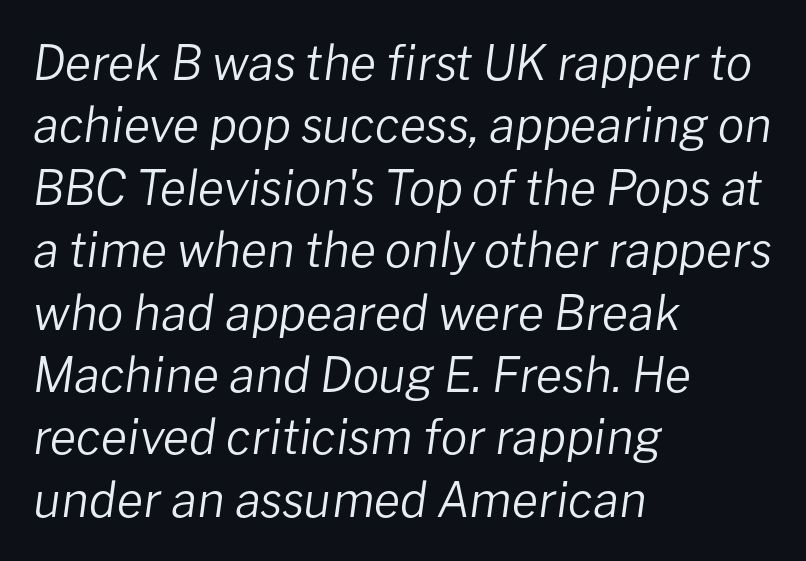
Q: Is the text bold? A: No.
Q: Is the text italic (slanted)? A: Yes, it leans right by about 8 degrees.
Q: Is the text underlined? A: No.
Q: How is the paragraph aligned? A: Left-aligned.
Q: Is the spacing between letters normal or unusually wide? A: Normal.
Q: Is the spacing between lines tight, normal or loose? A: Normal.
Q: Width (condensed, normal, or wide)? A: Normal.
Q: Stroke contrast? A: Low.
Q: x-height? A: Medium.
Q: Monospaced? A: No.
